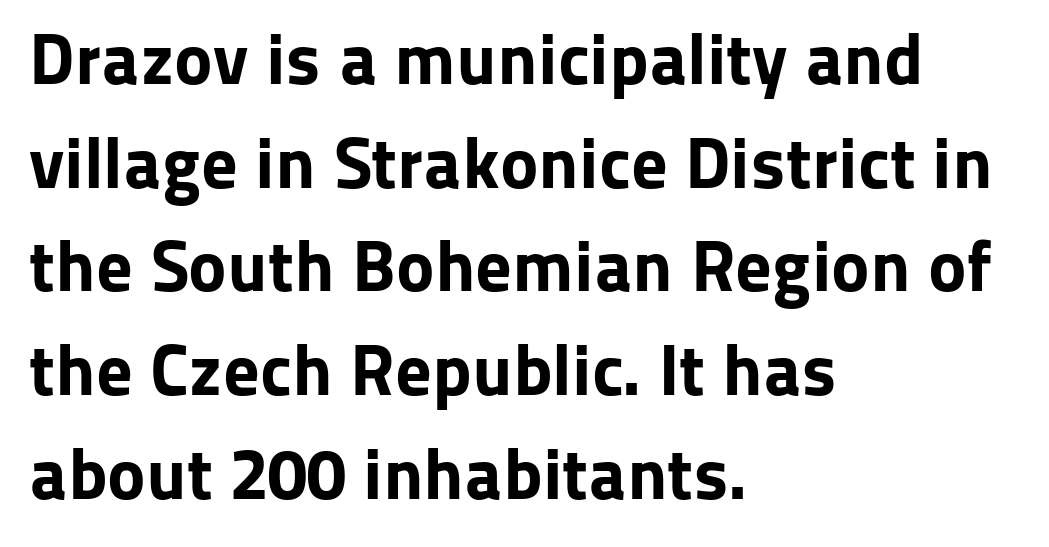
{"serif": "no", "italic": "no", "bold": "yes", "weight": "bold", "width": "normal", "stroke_contrast": "low", "x_height": "medium", "monospaced": "no", "underline": "no", "align": "left", "line_spacing": "normal", "line_spacing_ratio": 1.42, "letter_spacing": "normal", "letter_spacing_em": 0.0, "glyph_px": 73}
